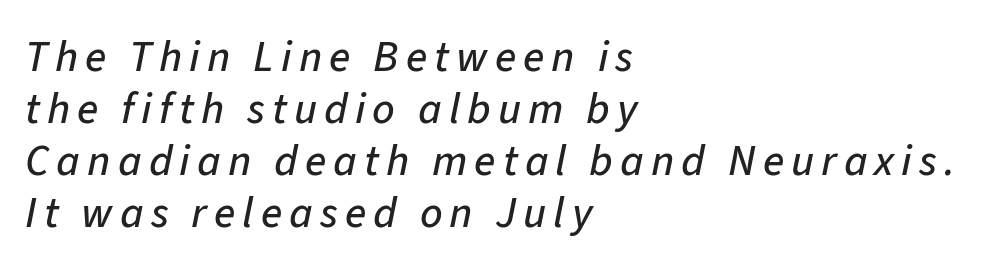
The image shows 44 px text type, italic (leaning right); set left-aligned, line spacing 1.18x, not underlined; low stroke contrast and a medium x-height.
